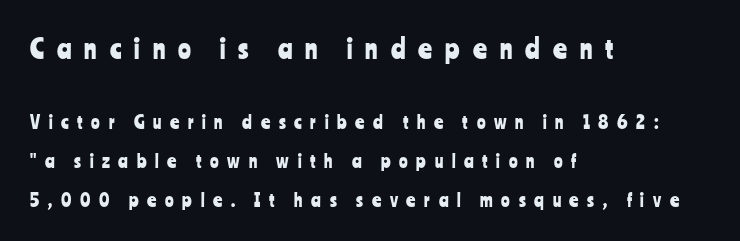
The image shows 27 px text type, upright; set left-aligned, loose line spacing (2.16x), unusually wide letter spacing (+0.48 em), not underlined; the first (top) block is 1.5x larger.
